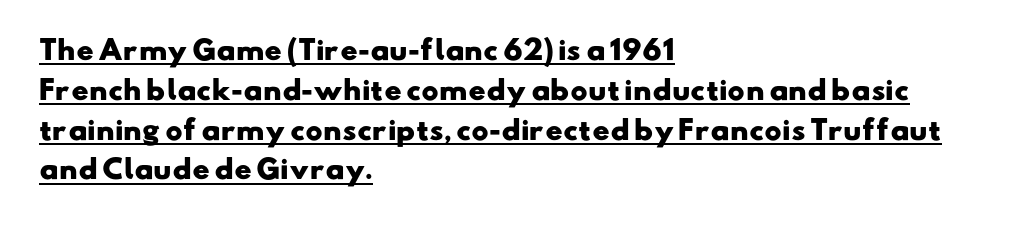
Successive baselines arrive at the customary interval. A typographer would call this underscored text. You could call the tracking neutral — neither tight nor loose. Its strokes are broad and dark, the hallmark of bold type.
